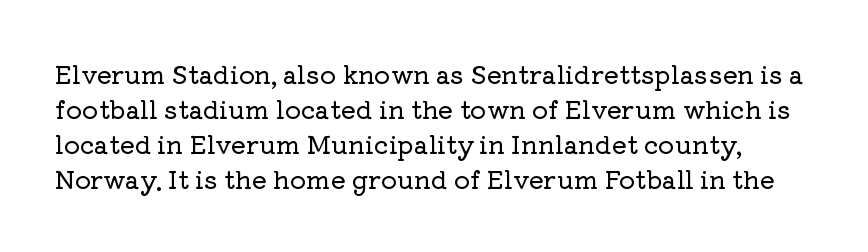
The image shows 25 px text type, upright; set normal line spacing (1.4x), normal letter spacing, not underlined.
